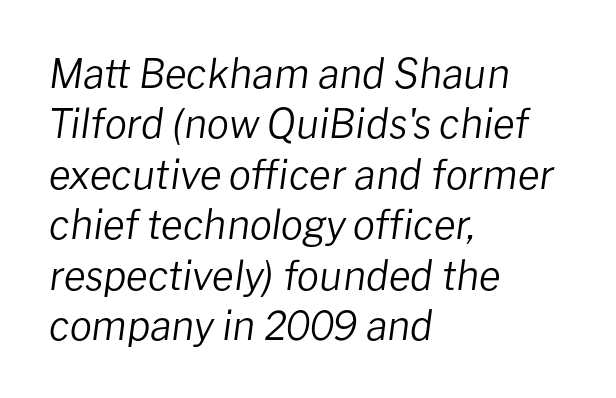
{"italic": "yes", "lean": "right", "slant_degrees": 8, "bold": "no", "weight": "regular", "width": "normal", "stroke_contrast": "low", "x_height": "medium", "monospaced": "no", "underline": "no", "align": "left", "line_spacing": "normal", "line_spacing_ratio": 1.26, "letter_spacing": "normal", "letter_spacing_em": 0.0, "glyph_px": 40}
